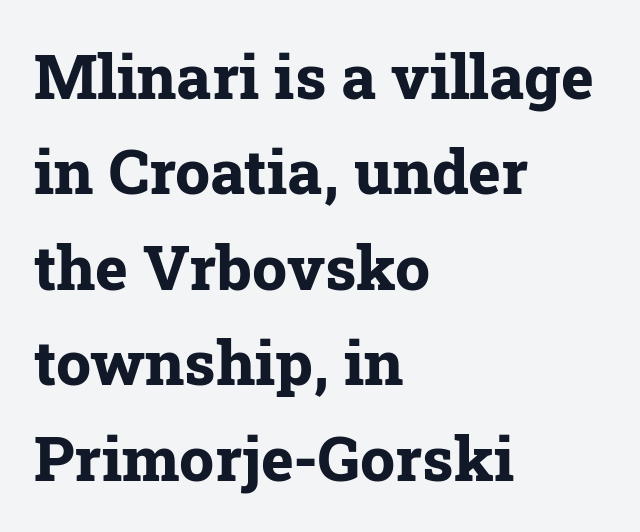
Q: Is the text bold? A: Yes.
Q: Is the text italic (slanted)? A: No, it is upright.
Q: Is the typeface a serif or a sans-serif typeface? A: Serif.
Q: Is the text underlined? A: No.
Q: How is the paragraph aligned? A: Left-aligned.
Q: Is the spacing between letters normal or unusually wide? A: Normal.
Q: Is the spacing between lines tight, normal or loose? A: Normal.
Q: Width (condensed, normal, or wide)? A: Normal.
Q: Stroke contrast? A: Low.
Q: x-height? A: Medium.
Q: Monospaced? A: No.
